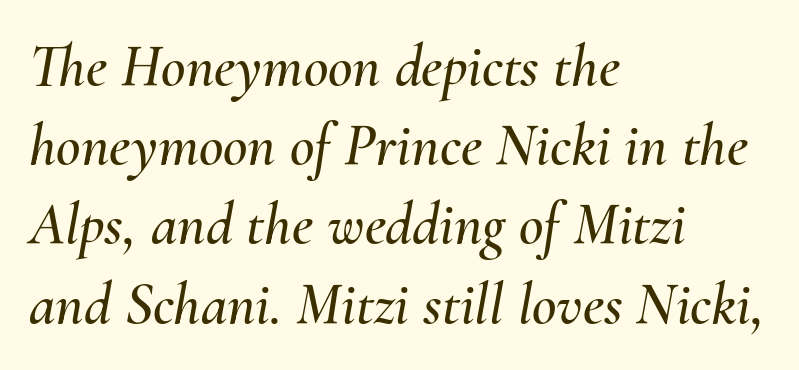
Q: Is the text italic (slanted)? A: Yes, it leans right by about 10 degrees.
Q: Is the text underlined? A: No.
Q: How is the paragraph aligned? A: Left-aligned.
Q: Is the spacing between letters normal or unusually wide? A: Normal.
Q: Is the spacing between lines tight, normal or loose? A: Normal.
Q: Width (condensed, normal, or wide)? A: Normal.
Q: Stroke contrast? A: Medium.
Q: x-height? A: Small.
Q: Monospaced? A: No.
